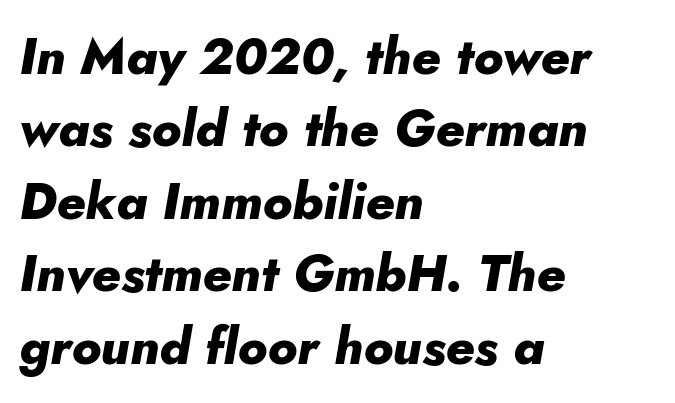
Q: Is the text bold? A: Yes.
Q: Is the text italic (slanted)? A: Yes, it leans right by about 5 degrees.
Q: Is the text underlined? A: No.
Q: How is the paragraph aligned? A: Left-aligned.
Q: Is the spacing between letters normal or unusually wide? A: Normal.
Q: Is the spacing between lines tight, normal or loose? A: Normal.
Q: Width (condensed, normal, or wide)? A: Normal.
Q: Stroke contrast? A: Low.
Q: x-height? A: Small.
Q: Monospaced? A: No.
